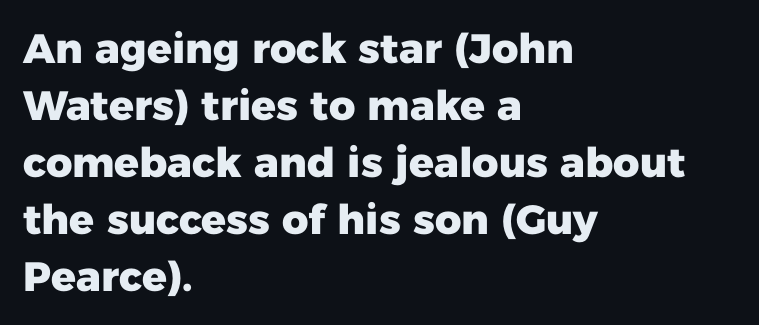
{"serif": "no", "italic": "no", "bold": "yes", "weight": "heavy", "width": "normal", "stroke_contrast": "low", "x_height": "medium", "monospaced": "no", "underline": "no", "align": "left", "line_spacing": "normal", "line_spacing_ratio": 1.39, "letter_spacing": "normal", "letter_spacing_em": 0.0, "glyph_px": 41}
